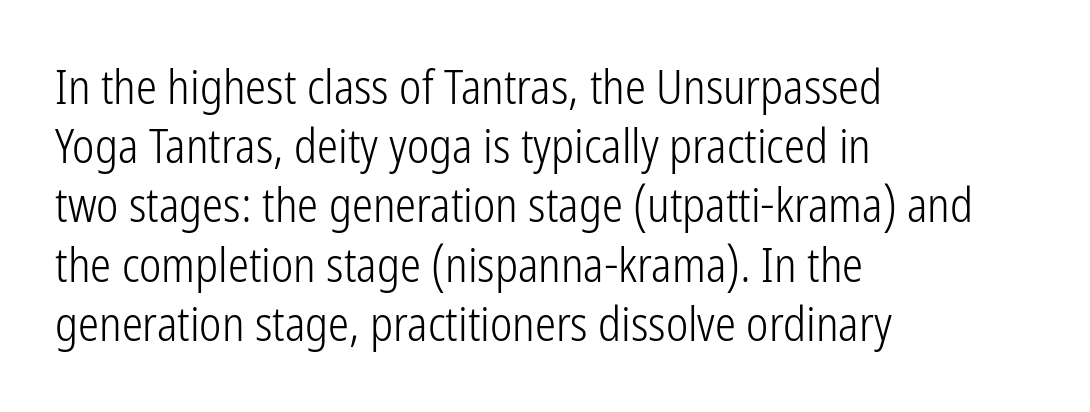
Q: Is the text bold? A: No.
Q: Is the text italic (slanted)? A: No, it is upright.
Q: Is the typeface a serif or a sans-serif typeface? A: Sans-serif.
Q: Is the text underlined? A: No.
Q: How is the paragraph aligned? A: Left-aligned.
Q: Is the spacing between letters normal or unusually wide? A: Normal.
Q: Is the spacing between lines tight, normal or loose? A: Normal.
Q: Width (condensed, normal, or wide)? A: Condensed.
Q: Stroke contrast? A: Low.
Q: x-height? A: Medium.
Q: Monospaced? A: No.
